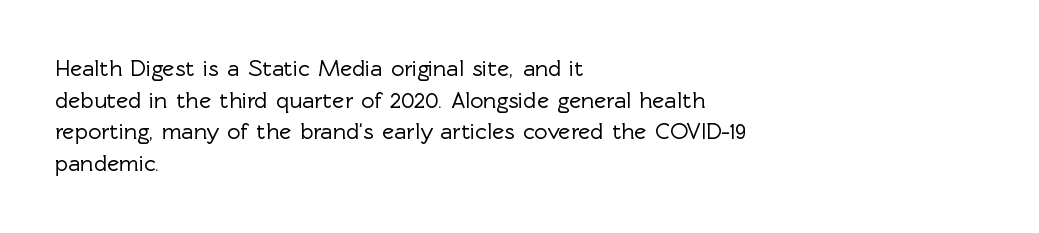
{"italic": "no", "underline": "no", "align": "left", "line_spacing": "normal", "line_spacing_ratio": 1.38, "letter_spacing": "normal", "letter_spacing_em": 0.0, "glyph_px": 23}
